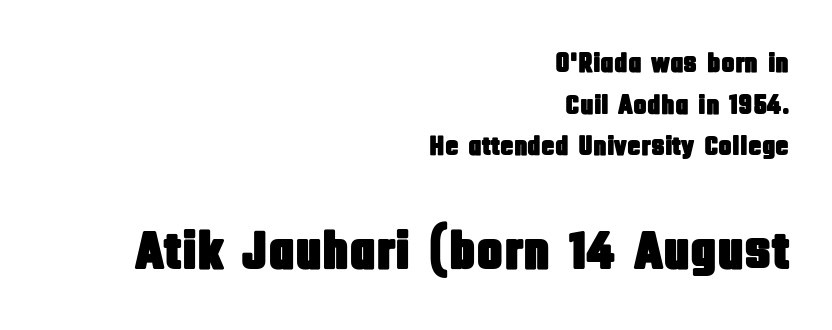
{"serif": "no", "italic": "no", "width": "condensed", "stroke_contrast": "low", "x_height": "large", "monospaced": "no", "underline": "no", "align": "right", "line_spacing": "normal", "line_spacing_ratio": 1.49, "letter_spacing": "normal", "letter_spacing_em": 0.0, "larger_block": "second", "size_ratio": 1.96, "glyph_px": 55}
